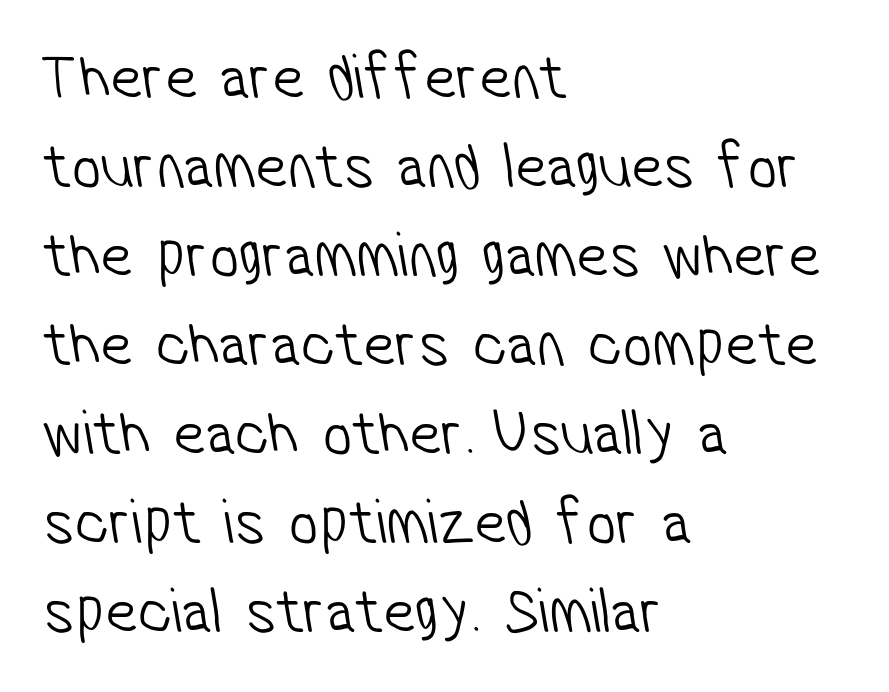
Q: Is the text bold? A: No.
Q: Is the typeface a serif or a sans-serif typeface? A: Sans-serif.
Q: Is the text underlined? A: No.
Q: How is the paragraph aligned? A: Left-aligned.
Q: Is the spacing between letters normal or unusually wide? A: Normal.
Q: Is the spacing between lines tight, normal or loose? A: Normal.
Q: Width (condensed, normal, or wide)? A: Condensed.
Q: Stroke contrast? A: Low.
Q: x-height? A: Medium.
Q: Monospaced? A: No.
